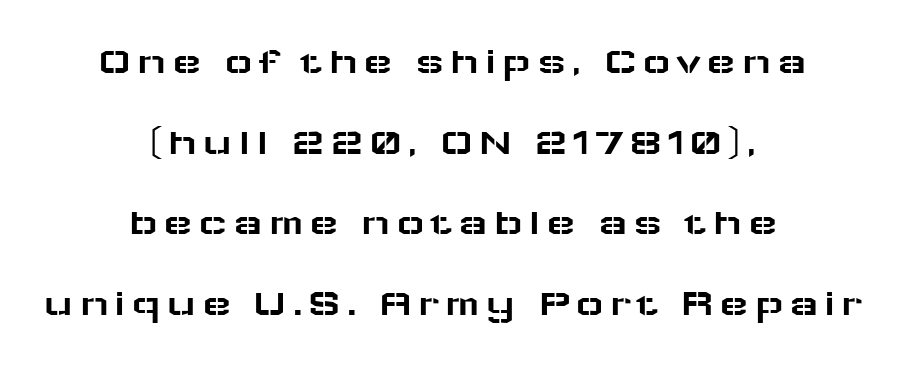
The image shows 39 px wide sans-serif type, upright; set centered, loose line spacing (2.07x), not underlined; low stroke contrast and a medium x-height.
